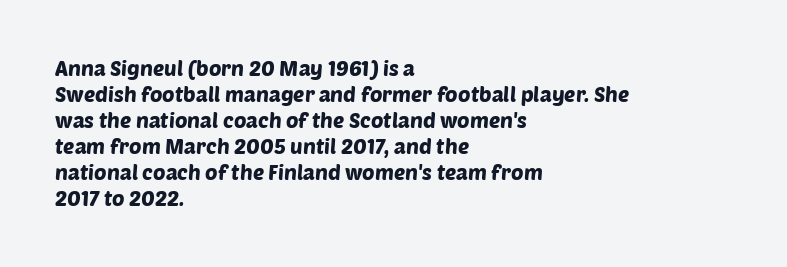
Short and long lines alike share a common starting point at left. Nobody touched the tracking dial on this one. The string is rendered with underlining switched off.
